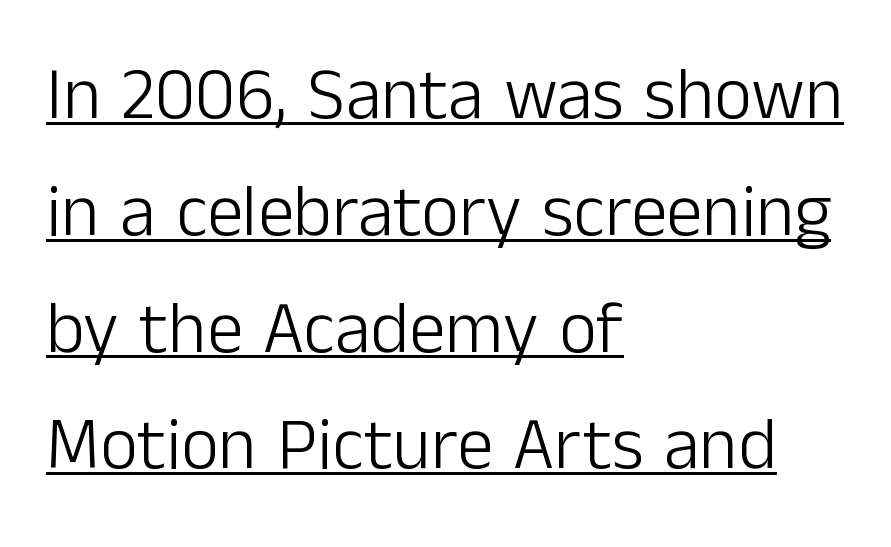
{"serif": "no", "italic": "no", "bold": "no", "weight": "light", "width": "normal", "stroke_contrast": "low", "x_height": "medium", "monospaced": "no", "underline": "yes", "align": "left", "line_spacing": "normal", "line_spacing_ratio": 1.6, "letter_spacing": "normal", "letter_spacing_em": 0.0, "glyph_px": 73}
